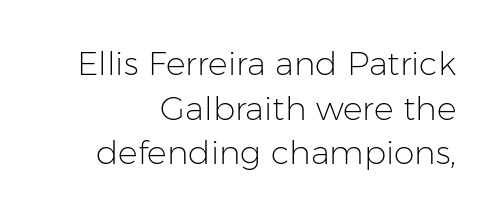
{"serif": "no", "italic": "no", "bold": "no", "weight": "light", "width": "normal", "stroke_contrast": "low", "x_height": "medium", "monospaced": "no", "underline": "no", "align": "right", "line_spacing": "normal", "line_spacing_ratio": 1.35, "letter_spacing": "normal", "letter_spacing_em": 0.0, "glyph_px": 33}
